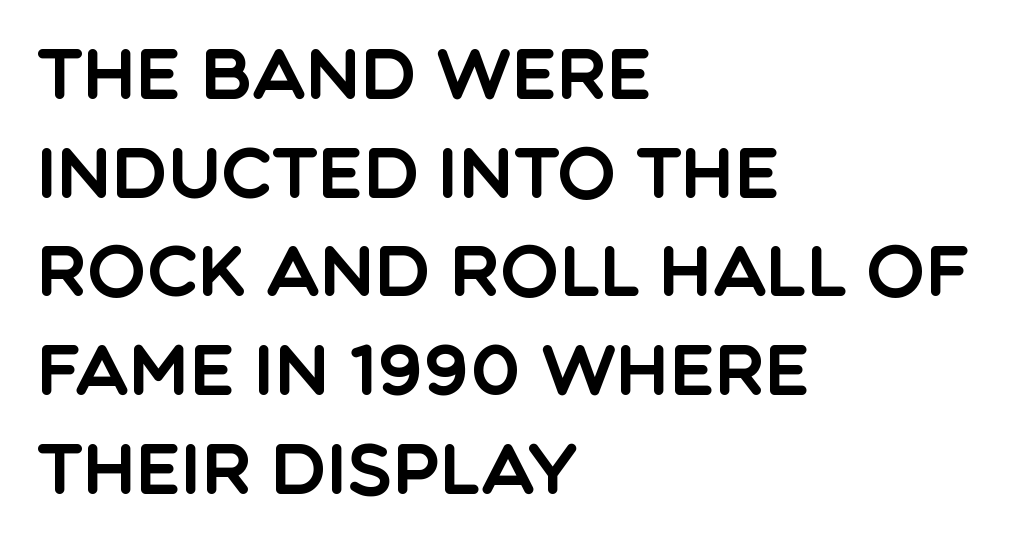
Q: Is the text italic (slanted)? A: No, it is upright.
Q: Is the typeface a serif or a sans-serif typeface? A: Sans-serif.
Q: Is the text underlined? A: No.
Q: How is the paragraph aligned? A: Left-aligned.
Q: Is the spacing between letters normal or unusually wide? A: Normal.
Q: Is the spacing between lines tight, normal or loose? A: Normal.
Q: Width (condensed, normal, or wide)? A: Normal.
Q: x-height? A: Large.
Q: Monospaced? A: No.
